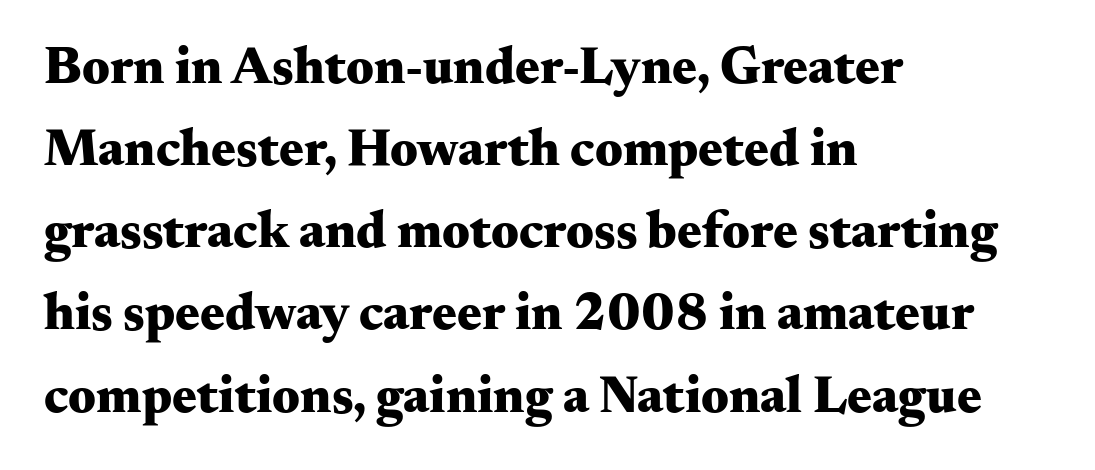
Varying glyph widths throughout — classic text-font behaviour. Summary of vertical rhythm: regular, with standard interline spacing. The tracking reads as untouched default to a designer's eye. Are there feet on the stems? There are — it's a serif. Clear beneath every line of the passage.
